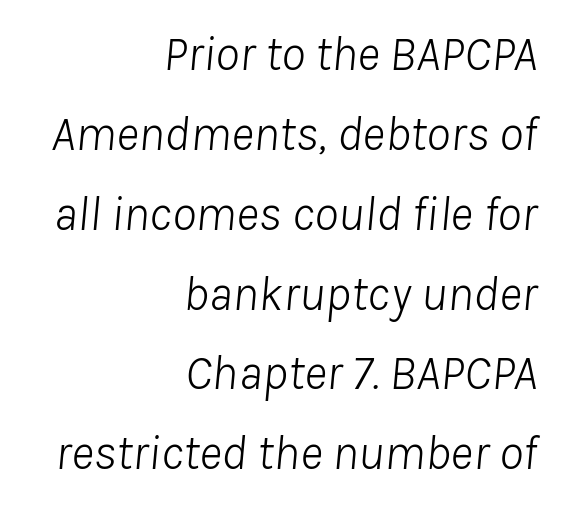
{"italic": "yes", "lean": "right", "slant_degrees": 8, "bold": "no", "weight": "light", "width": "normal", "stroke_contrast": "low", "x_height": "medium", "monospaced": "no", "underline": "no", "align": "right", "line_spacing": "normal", "line_spacing_ratio": 1.63, "letter_spacing": "normal", "letter_spacing_em": 0.0, "glyph_px": 49}
